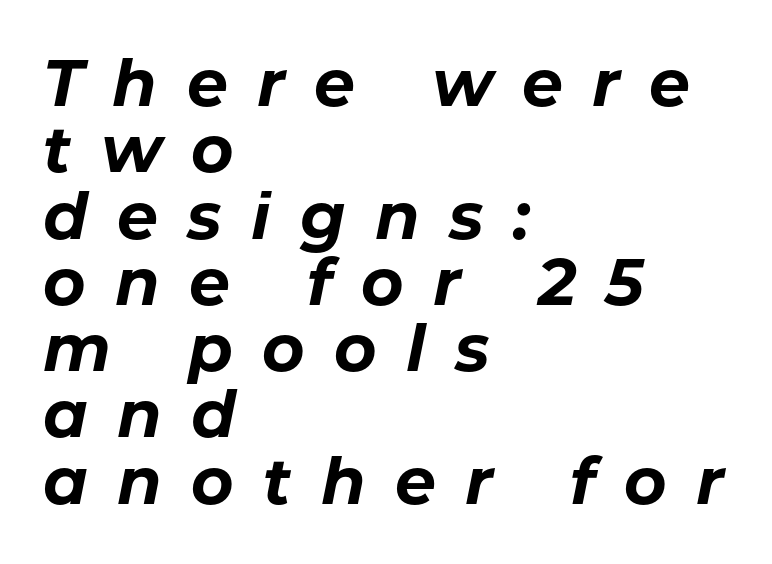
{"italic": "yes", "lean": "right", "slant_degrees": 11, "bold": "yes", "weight": "bold", "width": "normal", "stroke_contrast": "low", "x_height": "medium", "monospaced": "no", "underline": "no", "align": "left", "line_spacing": "tight", "line_spacing_ratio": 1.02, "letter_spacing": "wide", "letter_spacing_em": 0.45, "glyph_px": 65}
